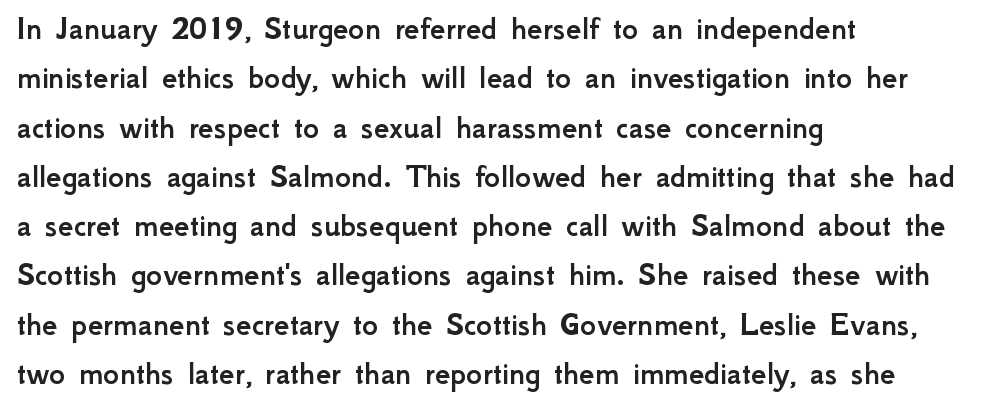
The image shows 34 px sans-serif type, upright; set left-aligned, normal line spacing (1.45x), normal letter spacing, not underlined; low stroke contrast and a small x-height.
